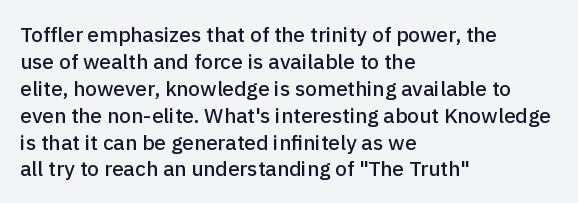
The image shows 21 px text type, upright; set left-aligned, normal line spacing (1.28x), normal letter spacing, not underlined.
